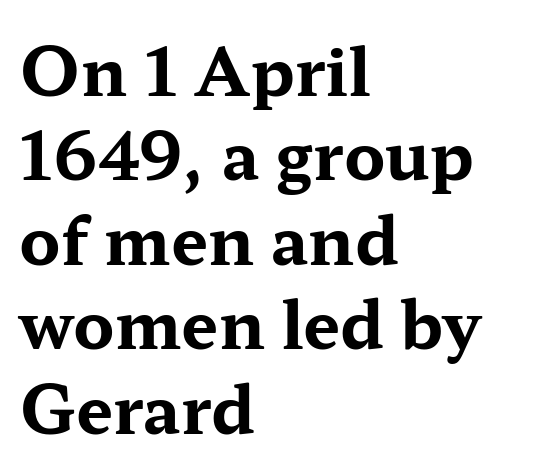
Q: Is the text bold? A: Yes.
Q: Is the text italic (slanted)? A: No, it is upright.
Q: Is the typeface a serif or a sans-serif typeface? A: Serif.
Q: Is the text underlined? A: No.
Q: How is the paragraph aligned? A: Left-aligned.
Q: Is the spacing between letters normal or unusually wide? A: Normal.
Q: Is the spacing between lines tight, normal or loose? A: Normal.
Q: Width (condensed, normal, or wide)? A: Wide.
Q: Stroke contrast? A: Medium.
Q: x-height? A: Medium.
Q: Monospaced? A: No.
